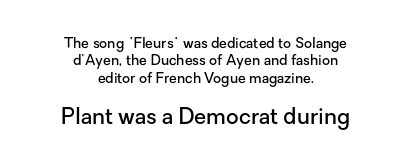
Q: Is the text bold? A: Semi-bold.
Q: Is the text italic (slanted)? A: No, it is upright.
Q: Is the text underlined? A: No.
Q: How is the paragraph aligned? A: Centered.
Q: Is the spacing between letters normal or unusually wide? A: Normal.
Q: Is the spacing between lines tight, normal or loose? A: Normal.
Q: Which block of text is set in a larger size, the first (top) or the second (bottom)? A: The second (bottom) one.
